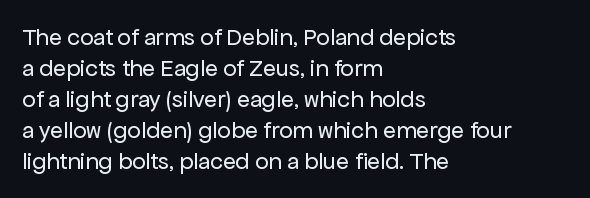
{"italic": "no", "bold": "no", "underline": "no", "align": "left", "line_spacing": "normal", "line_spacing_ratio": 1.29, "letter_spacing": "normal", "letter_spacing_em": 0.0, "glyph_px": 24}
